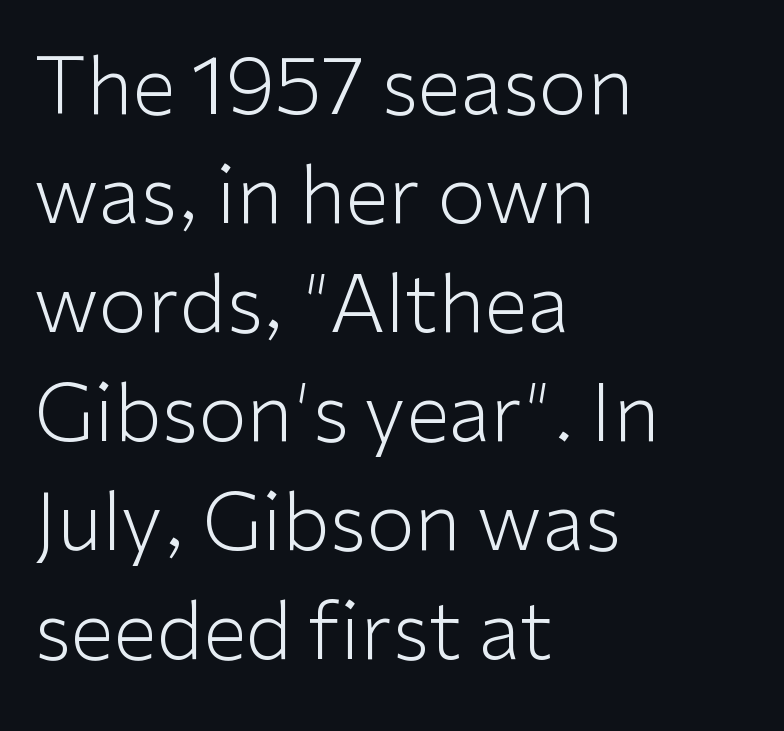
The image shows 79 px light sans-serif type, upright; set left-aligned, normal line spacing (1.38x), normal letter spacing, not underlined; low stroke contrast and a medium x-height.
